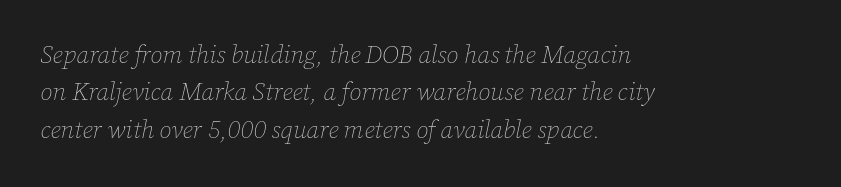
{"italic": "yes", "lean": "right", "slant_degrees": 12, "bold": "no", "underline": "no", "align": "left", "line_spacing": "normal", "line_spacing_ratio": 1.5, "letter_spacing": "normal", "letter_spacing_em": 0.0, "glyph_px": 25}
